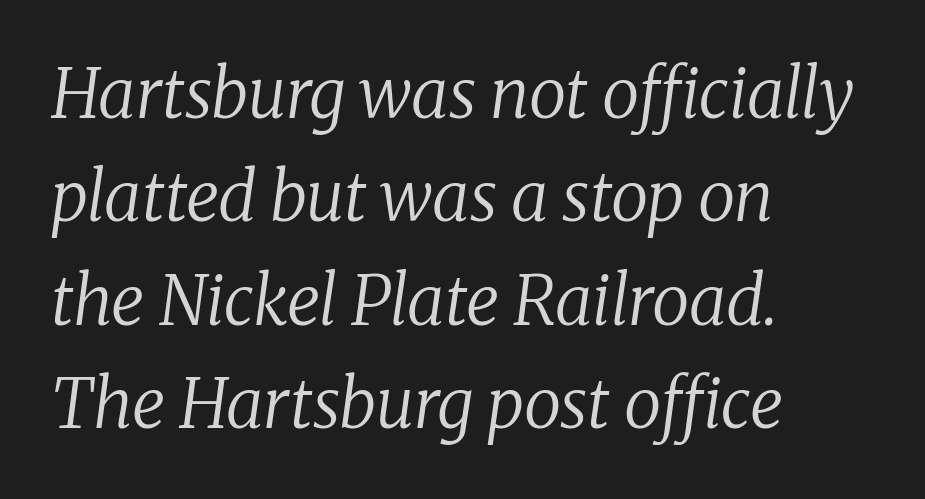
The image shows 68 px regular-weight serif type, italic (leaning right); set left-aligned, normal line spacing (1.52x), normal letter spacing, not underlined; low stroke contrast and a medium x-height.
